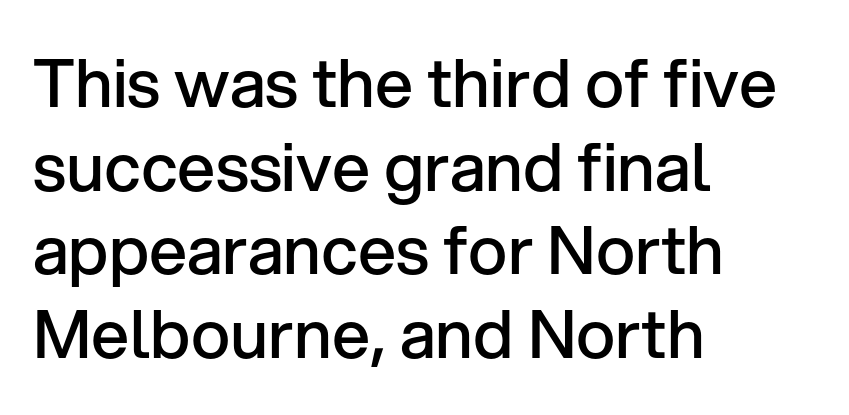
Q: Is the text bold? A: Semi-bold.
Q: Is the text italic (slanted)? A: No, it is upright.
Q: Is the typeface a serif or a sans-serif typeface? A: Sans-serif.
Q: Is the text underlined? A: No.
Q: How is the paragraph aligned? A: Left-aligned.
Q: Is the spacing between letters normal or unusually wide? A: Normal.
Q: Is the spacing between lines tight, normal or loose? A: Normal.
Q: Width (condensed, normal, or wide)? A: Normal.
Q: Stroke contrast? A: Low.
Q: x-height? A: Medium.
Q: Monospaced? A: No.
